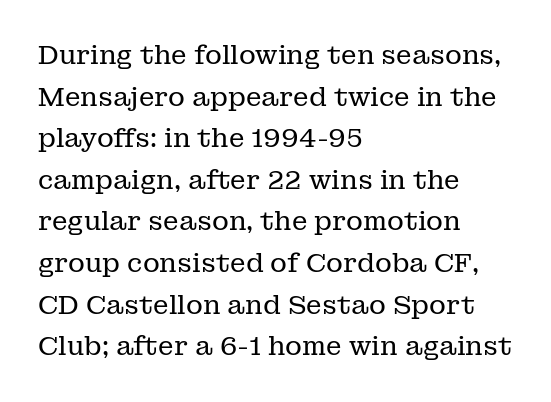
Q: Is the text bold? A: No.
Q: Is the text italic (slanted)? A: No, it is upright.
Q: Is the text underlined? A: No.
Q: How is the paragraph aligned? A: Left-aligned.
Q: Is the spacing between letters normal or unusually wide? A: Normal.
Q: Is the spacing between lines tight, normal or loose? A: Normal.
